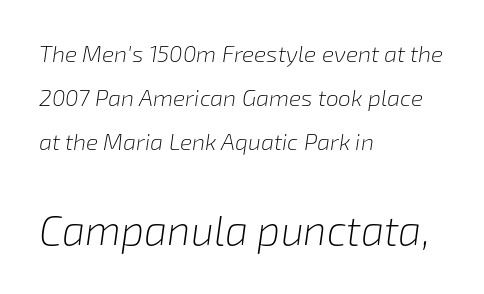
{"italic": "yes", "lean": "right", "slant_degrees": 8, "bold": "no", "weight": "light", "width": "normal", "stroke_contrast": "low", "x_height": "medium", "monospaced": "no", "underline": "no", "align": "left", "line_spacing": "loose", "line_spacing_ratio": 1.92, "letter_spacing": "normal", "letter_spacing_em": 0.0, "larger_block": "second", "size_ratio": 1.78, "glyph_px": 41}
